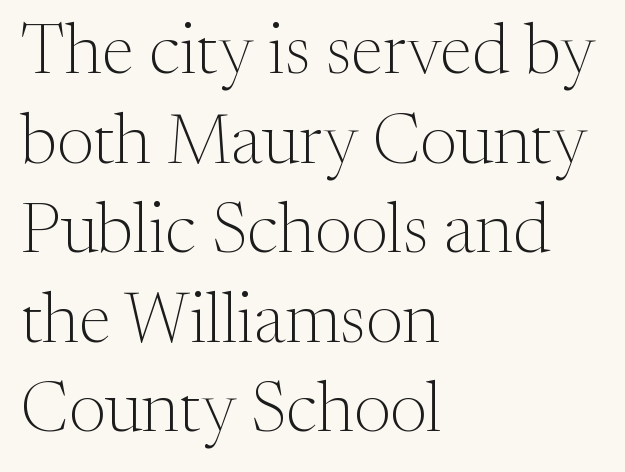
Q: Is the text bold? A: No.
Q: Is the text italic (slanted)? A: No, it is upright.
Q: Is the typeface a serif or a sans-serif typeface? A: Serif.
Q: Is the text underlined? A: No.
Q: How is the paragraph aligned? A: Left-aligned.
Q: Is the spacing between letters normal or unusually wide? A: Normal.
Q: Is the spacing between lines tight, normal or loose? A: Normal.
Q: Width (condensed, normal, or wide)? A: Normal.
Q: Stroke contrast? A: Medium.
Q: x-height? A: Medium.
Q: Monospaced? A: No.
